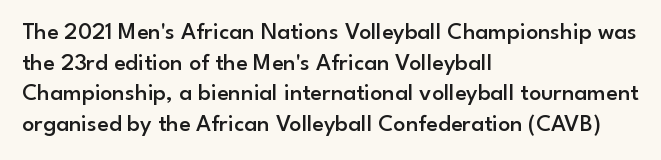
The image shows 24 px text type, upright; set left-aligned, normal line spacing (1.28x), normal letter spacing, not underlined.
